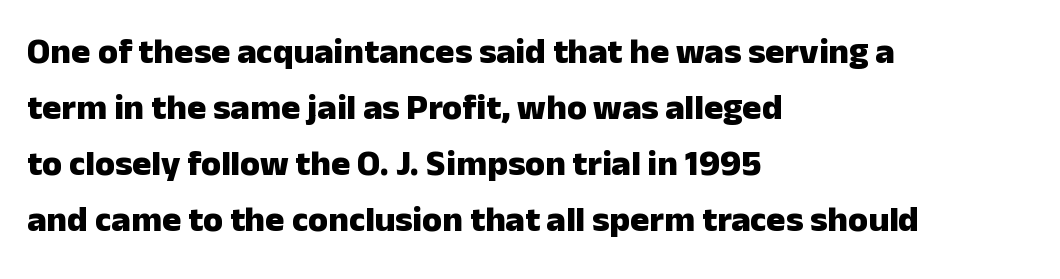
Quick note: underline off. Posture: upright roman. A student would call this left alignment; a typographer would say flush left, rag right. Is there much room between lines? A standard amount, neither cramped nor airy. These lines are rendered in a variable-pitch font. I'd call this a sans setting — the letters go barefoot.
